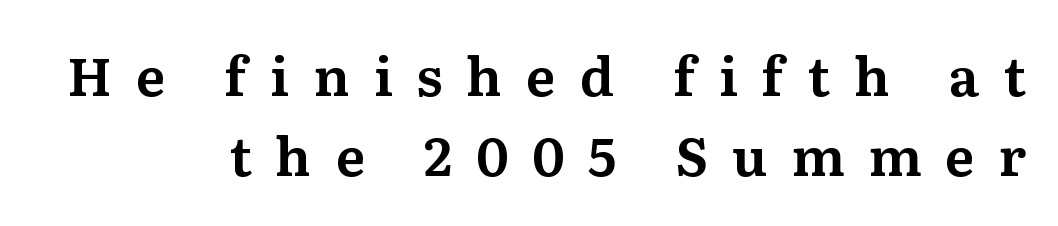
{"serif": "yes", "italic": "no", "width": "normal", "stroke_contrast": "medium", "x_height": "medium", "monospaced": "no", "underline": "no", "align": "right", "line_spacing": "normal", "line_spacing_ratio": 1.49, "letter_spacing": "wide", "letter_spacing_em": 0.44, "glyph_px": 54}
